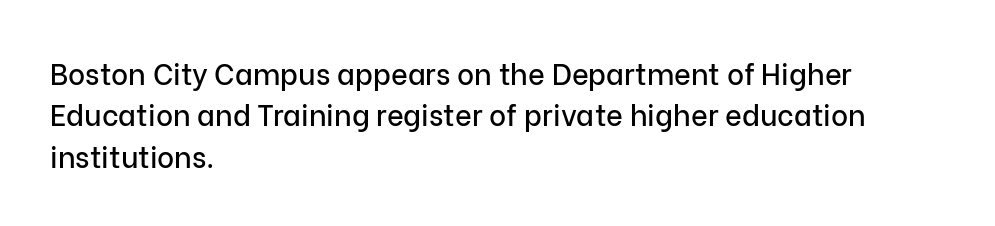
Q: Is the text italic (slanted)? A: No, it is upright.
Q: Is the typeface a serif or a sans-serif typeface? A: Sans-serif.
Q: Is the text underlined? A: No.
Q: How is the paragraph aligned? A: Left-aligned.
Q: Is the spacing between letters normal or unusually wide? A: Normal.
Q: Is the spacing between lines tight, normal or loose? A: Normal.
Q: Width (condensed, normal, or wide)? A: Normal.
Q: Stroke contrast? A: Low.
Q: x-height? A: Medium.
Q: Monospaced? A: No.
